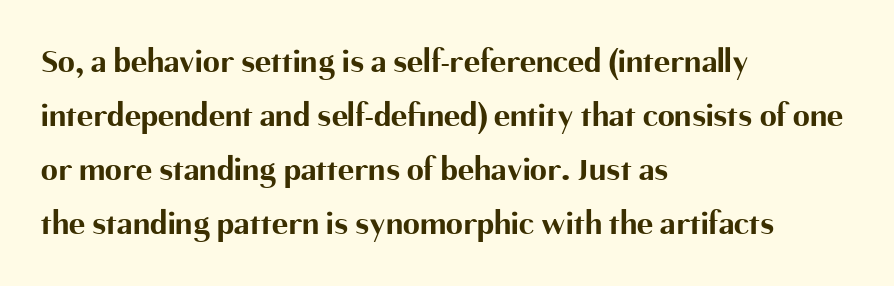
{"serif": "no", "italic": "no", "bold": "yes", "weight": "bold", "width": "normal", "stroke_contrast": "medium", "x_height": "medium", "monospaced": "no", "underline": "no", "align": "left", "line_spacing": "normal", "line_spacing_ratio": 1.59, "letter_spacing": "normal", "letter_spacing_em": 0.0, "glyph_px": 34}
